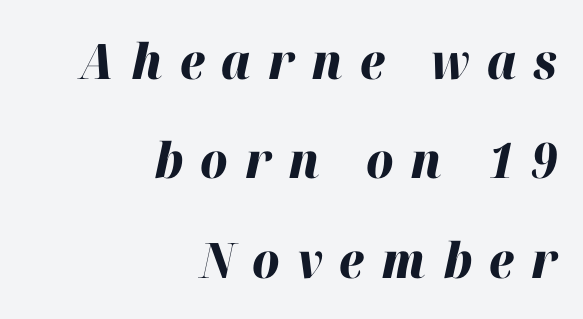
No word sits above an underline. The letters advance in unequal steps, a hallmark of proportional type. The line texture is sparse and dotted thanks to wide tracking. You can tell it's italic because the verticals aren't actually vertical. Typeset ragged left — the right edge is the straight one.
